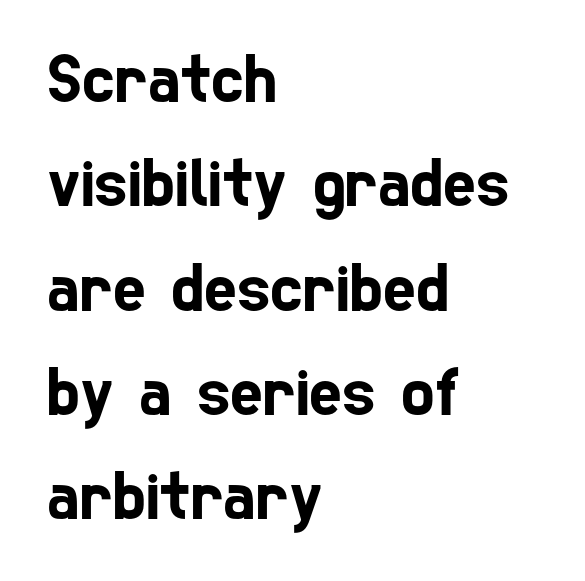
{"serif": "no", "width": "condensed", "stroke_contrast": "low", "x_height": "medium", "monospaced": "no", "underline": "no", "align": "left", "line_spacing": "normal", "line_spacing_ratio": 1.49, "letter_spacing": "normal", "letter_spacing_em": 0.0, "glyph_px": 70}
